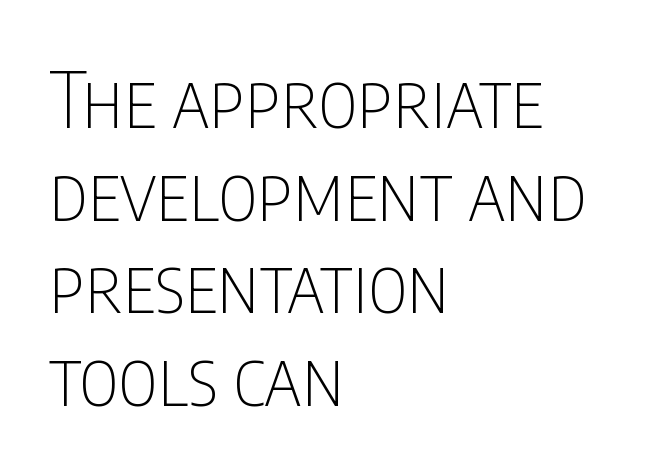
{"serif": "no", "italic": "no", "bold": "no", "weight": "thin", "width": "condensed", "stroke_contrast": "low", "x_height": "large", "monospaced": "no", "underline": "no", "align": "left", "line_spacing_ratio": 1.22, "letter_spacing": "normal", "letter_spacing_em": 0.0, "glyph_px": 76}
